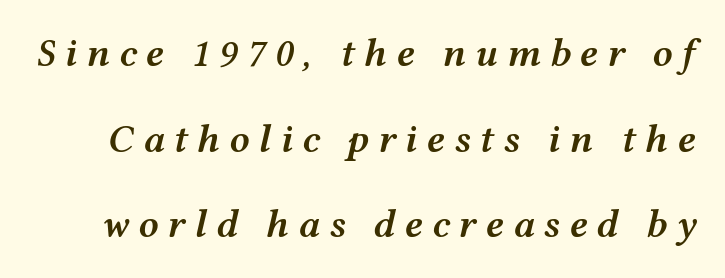
The image shows 40 px semibold, wide type, italic (leaning right); set loose line spacing (2.14x), unusually wide letter spacing (+0.22 em), not underlined; medium stroke contrast and a medium x-height.
